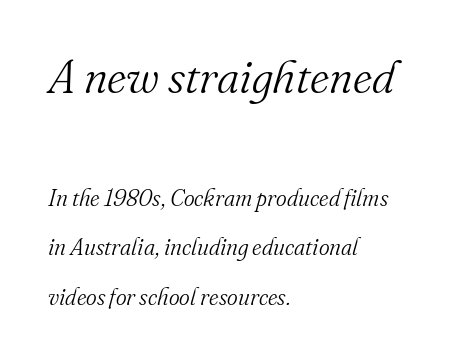
The image shows 46 px light serif type, italic (leaning right); set left-aligned, loose line spacing (2.14x), normal letter spacing, not underlined; the first (top) block is 2.0x larger; medium stroke contrast and a small x-height.
